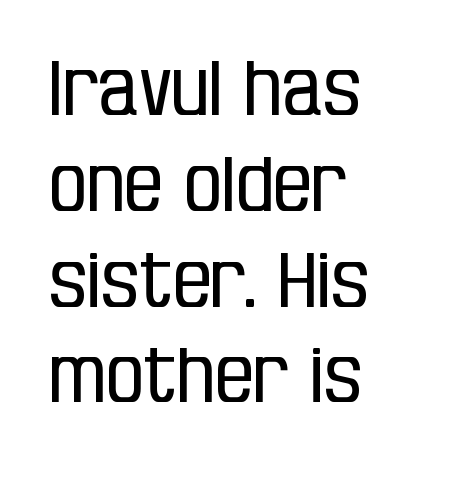
Q: Is the text bold? A: No.
Q: Is the text italic (slanted)? A: No, it is upright.
Q: Is the typeface a serif or a sans-serif typeface? A: Sans-serif.
Q: Is the text underlined? A: No.
Q: How is the paragraph aligned? A: Left-aligned.
Q: Is the spacing between letters normal or unusually wide? A: Normal.
Q: Is the spacing between lines tight, normal or loose? A: Normal.
Q: Width (condensed, normal, or wide)? A: Condensed.
Q: Stroke contrast? A: Low.
Q: x-height? A: Large.
Q: Monospaced? A: No.
